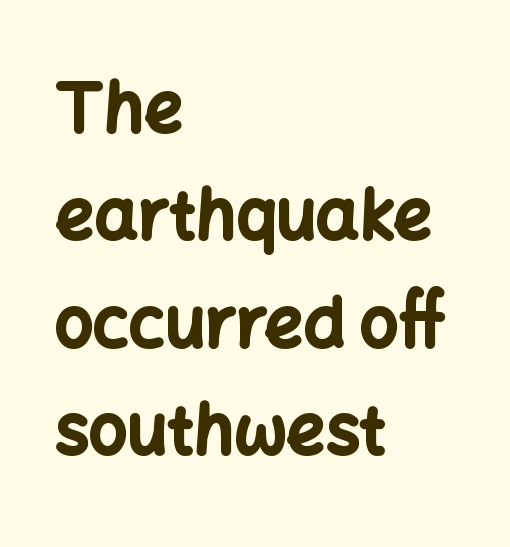
Italic: no, the glyphs are upright roman. The letterforms sit shoulder to shoulder at normal distance. Leading: standard. You can tell from the bare stems that sans-serif type was used. Just letters on the line, the space beneath them empty.
